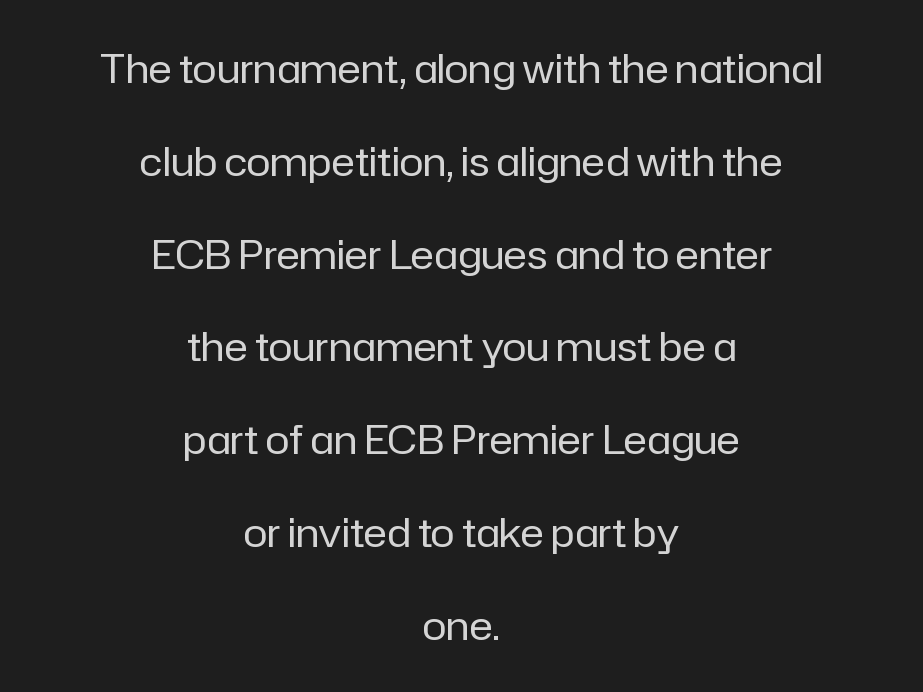
The letterforms sit shoulder to shoulder at normal distance. The passage shown is typeset with a sans-serif family. Leading: increased. Varying glyph widths throughout — classic text-font behaviour. Check the space under the baseline: it is left empty.
